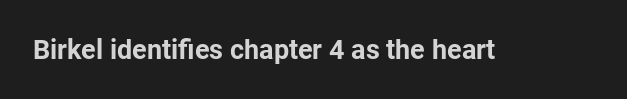
{"italic": "no", "bold": "yes", "underline": "no", "letter_spacing": "normal", "letter_spacing_em": 0.0, "glyph_px": 27}
